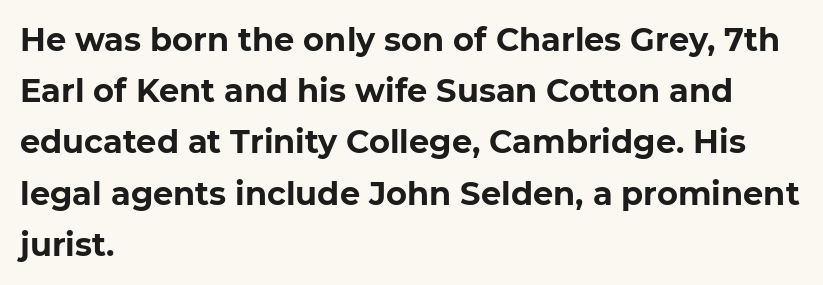
The image shows 32 px bold sans-serif type, upright; set left-aligned, normal line spacing (1.6x), normal letter spacing, not underlined; low stroke contrast and a medium x-height.
